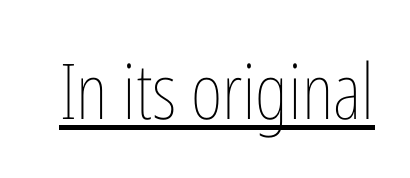
The image shows 77 px thin, condensed type, upright; set normal letter spacing, underlined; low stroke contrast and a medium x-height.
